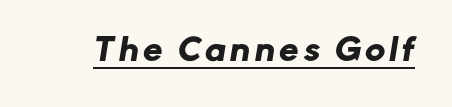
The image shows 30 px sans-serif type; set underlined; low stroke contrast and a medium x-height.
